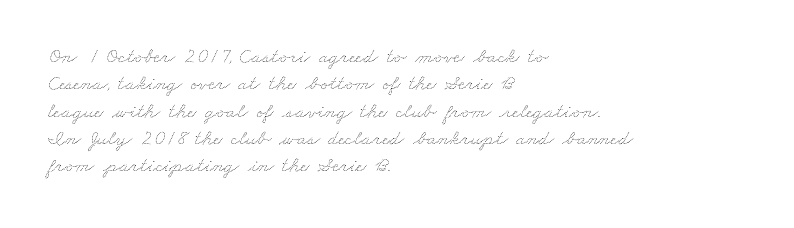
{"bold": "no", "underline": "no", "align": "left", "line_spacing": "normal", "line_spacing_ratio": 1.3, "letter_spacing": "normal", "letter_spacing_em": 0.0, "glyph_px": 21}
